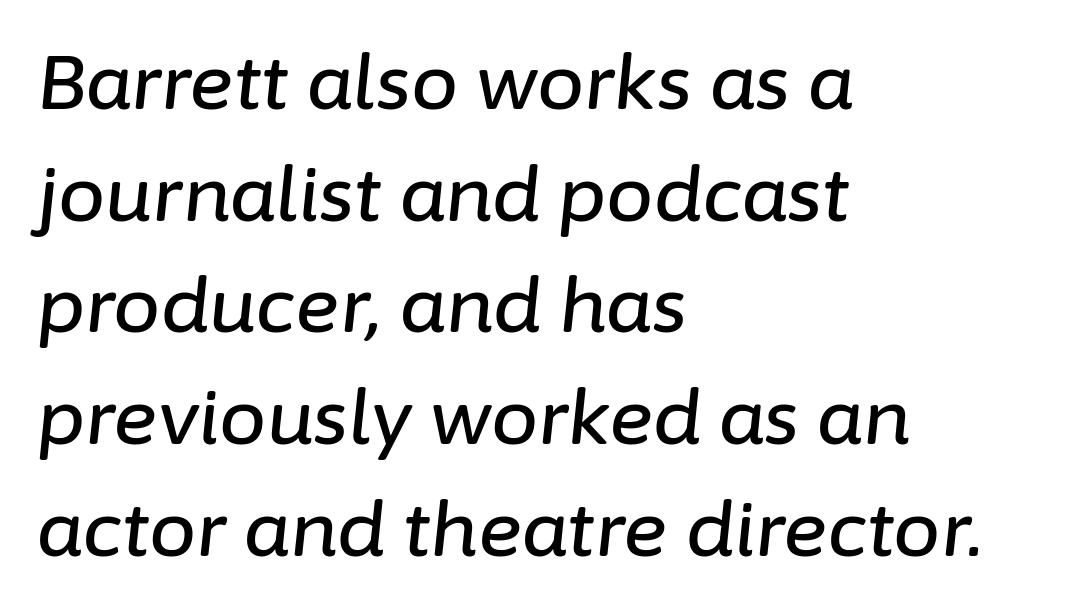
Q: Is the text italic (slanted)? A: Yes, it leans right by about 6 degrees.
Q: Is the text underlined? A: No.
Q: How is the paragraph aligned? A: Left-aligned.
Q: Is the spacing between letters normal or unusually wide? A: Normal.
Q: Is the spacing between lines tight, normal or loose? A: Normal.
Q: Width (condensed, normal, or wide)? A: Normal.
Q: Stroke contrast? A: Low.
Q: x-height? A: Medium.
Q: Monospaced? A: No.
